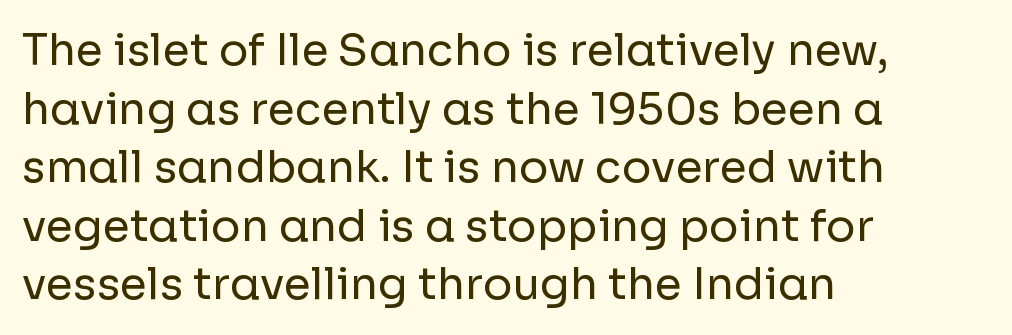
The image shows 44 px regular-weight sans-serif type, upright; set left-aligned, normal line spacing (1.33x), normal letter spacing, not underlined; low stroke contrast and a medium x-height.
